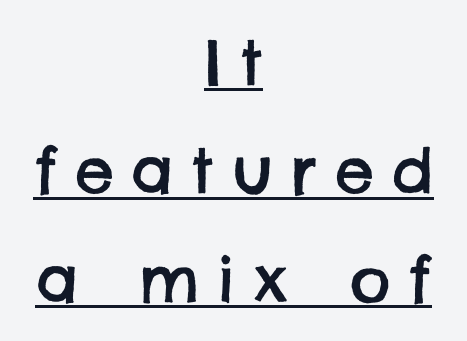
The face used here is proportionally spaced, like ordinary book or web type. If you folded the block vertically in half, each line would mirror itself in length. The letters carry no serifs — their stems end cleanly without finishing strokes. Does a line run under the words? Yes, clearly. What stands out about the letter spacing? Its width — letters are far apart.
